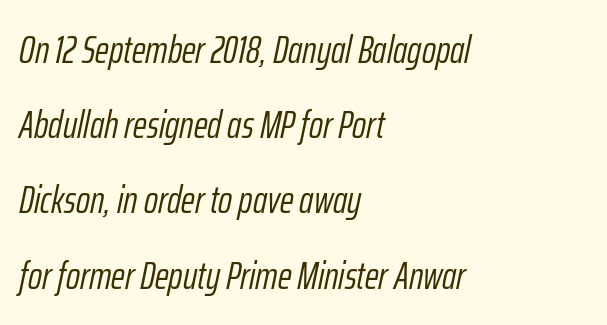
The image shows 38 px light, condensed type, italic (leaning right); set left-aligned, loose line spacing (1.98x), normal letter spacing, not underlined; low stroke contrast and a medium x-height.
